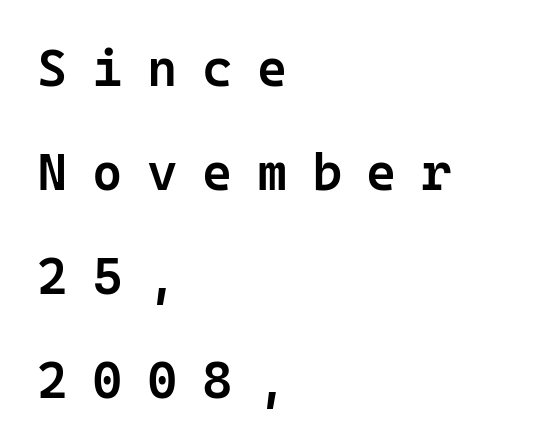
The image shows 52 px semibold sans-serif type, upright; set left-aligned, loose line spacing (2.0x), unusually wide letter spacing (+0.47 em), not underlined; low stroke contrast and a medium x-height.
